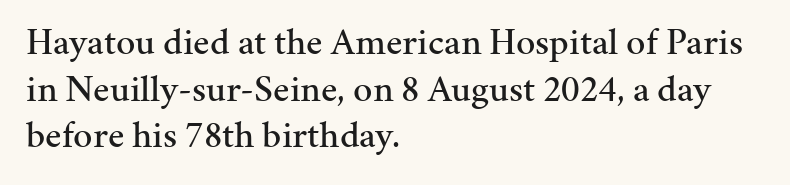
The image shows 38 px serif type, upright; set left-aligned, line spacing 1.23x, normal letter spacing, not underlined; medium stroke contrast and a medium x-height.
